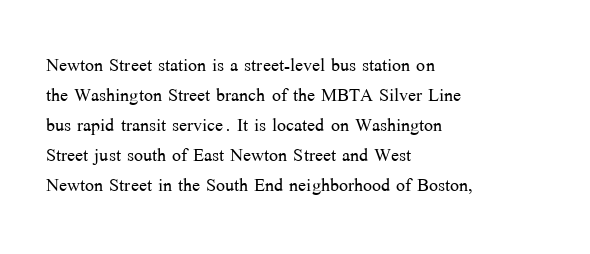
Q: Is the text bold? A: No.
Q: Is the text italic (slanted)? A: No, it is upright.
Q: Is the text underlined? A: No.
Q: How is the paragraph aligned? A: Left-aligned.
Q: Is the spacing between letters normal or unusually wide? A: Normal.
Q: Is the spacing between lines tight, normal or loose? A: Normal.
